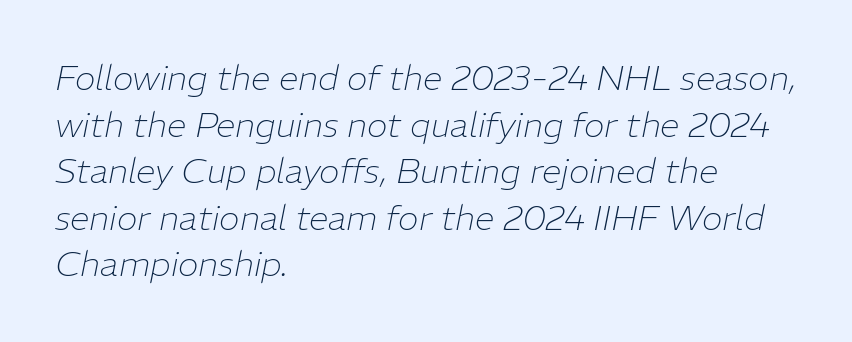
{"italic": "yes", "lean": "right", "slant_degrees": 11, "bold": "no", "weight": "thin", "width": "normal", "stroke_contrast": "low", "x_height": "medium", "monospaced": "no", "underline": "no", "align": "left", "line_spacing": "normal", "line_spacing_ratio": 1.33, "letter_spacing": "normal", "letter_spacing_em": 0.0, "glyph_px": 35}
